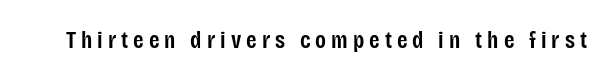
Loose tracking; the words dissolve into strings of separated letters. The font's upright variant was chosen for this text. The string is rendered with underlining switched off. The rendering uses a semibold face; strokes are thickened but not to full bold.
